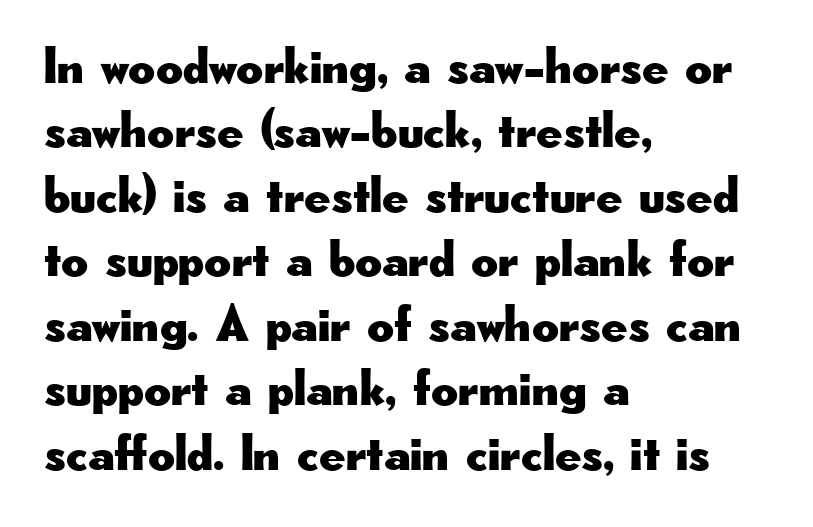
Q: Is the text italic (slanted)? A: No, it is upright.
Q: Is the typeface a serif or a sans-serif typeface? A: Sans-serif.
Q: Is the text underlined? A: No.
Q: How is the paragraph aligned? A: Left-aligned.
Q: Is the spacing between letters normal or unusually wide? A: Normal.
Q: Width (condensed, normal, or wide)? A: Wide.
Q: Stroke contrast? A: Low.
Q: x-height? A: Small.
Q: Monospaced? A: No.
